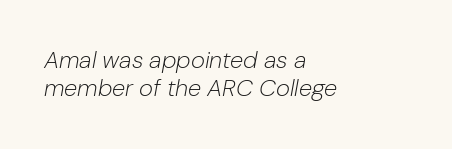
The rendering keeps characters at their native spacing. This sample is left-justified, so line endings fall wherever the words run out. Tall strokes in this sample are angled rather than plumb. The weight tops out at a normal text grade.
